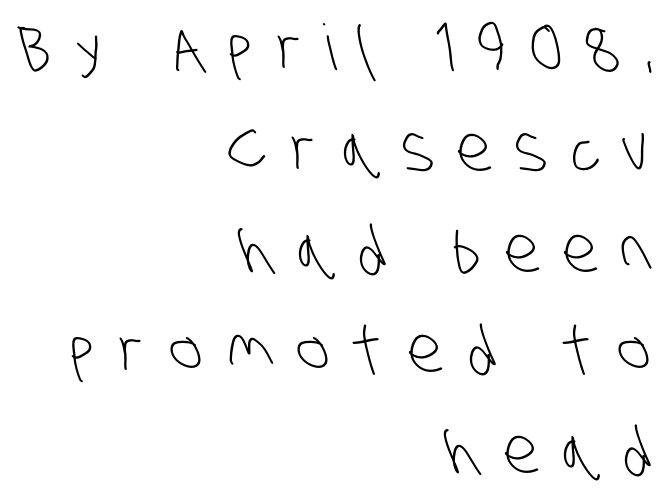
{"serif": "no", "bold": "no", "weight": "light", "width": "condensed", "stroke_contrast": "low", "x_height": "large", "monospaced": "no", "underline": "no", "align": "right", "line_spacing": "normal", "line_spacing_ratio": 1.6, "letter_spacing": "wide", "letter_spacing_em": 0.38, "glyph_px": 63}
